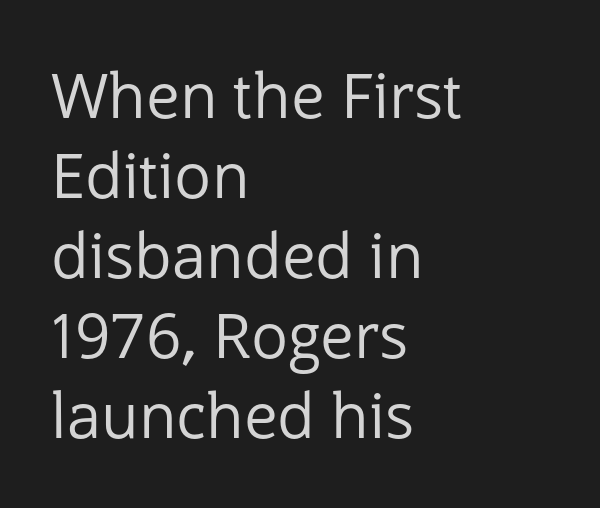
Nothing unusual about the tracking: characters are spaced as the font intends. Is the block centered? No — it sits flush against the left margin. The font is comparable to plain body text, perhaps lighter. Observe the absence of serifs on each vertical stroke in this sample. When letters stand straight like this, we call the style roman or upright.
